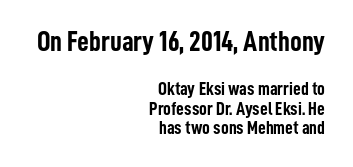
Q: Is the text bold? A: Yes.
Q: Is the text italic (slanted)? A: No, it is upright.
Q: Is the typeface a serif or a sans-serif typeface? A: Sans-serif.
Q: Is the text underlined? A: No.
Q: How is the paragraph aligned? A: Right-aligned.
Q: Is the spacing between letters normal or unusually wide? A: Normal.
Q: Is the spacing between lines tight, normal or loose? A: Tight.
Q: Which block of text is set in a larger size, the first (top) or the second (bottom)? A: The first (top) one.
Q: Width (condensed, normal, or wide)? A: Condensed.
Q: Stroke contrast? A: Low.
Q: x-height? A: Medium.
Q: Monospaced? A: No.
